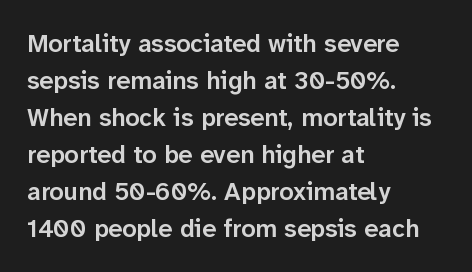
Q: Is the text bold? A: Semi-bold.
Q: Is the text italic (slanted)? A: No, it is upright.
Q: Is the text underlined? A: No.
Q: How is the paragraph aligned? A: Left-aligned.
Q: Is the spacing between letters normal or unusually wide? A: Normal.
Q: Is the spacing between lines tight, normal or loose? A: Normal.
